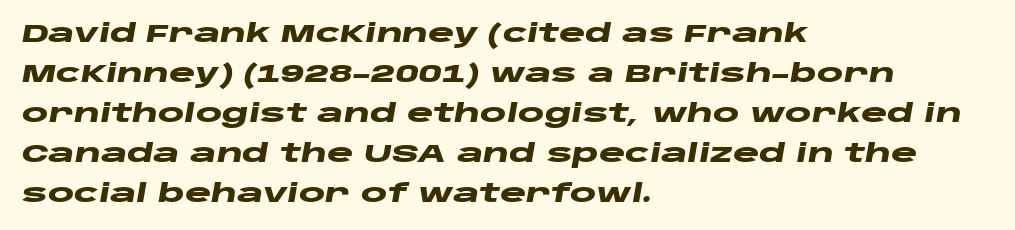
The image shows 25 px bold type, italic (leaning right); set left-aligned, normal line spacing (1.6x), normal letter spacing, not underlined.
